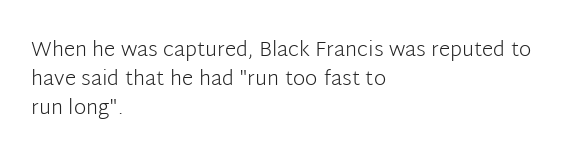
{"italic": "no", "bold": "no", "underline": "no", "align": "left", "line_spacing": "normal", "line_spacing_ratio": 1.38, "letter_spacing": "normal", "letter_spacing_em": 0.0, "glyph_px": 21}
